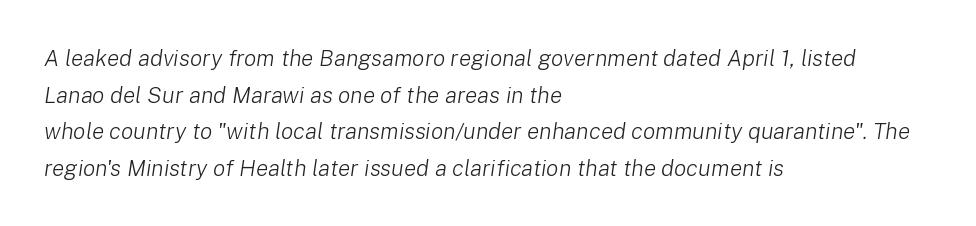
The image shows 23 px text type, italic (leaning right); set left-aligned, normal line spacing (1.59x), normal letter spacing, not underlined.
